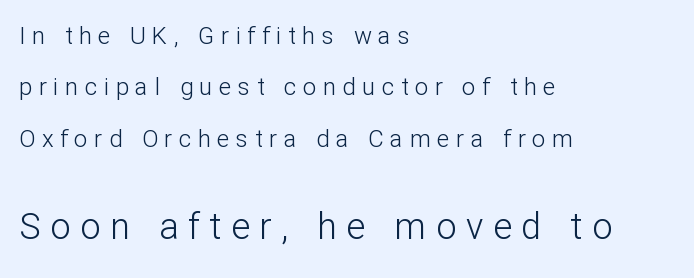
{"serif": "no", "italic": "no", "bold": "no", "weight": "light", "width": "normal", "stroke_contrast": "low", "x_height": "medium", "monospaced": "no", "underline": "no", "align": "left", "line_spacing": "loose", "line_spacing_ratio": 2.14, "letter_spacing": "wide", "letter_spacing_em": 0.27, "larger_block": "second", "size_ratio": 1.5, "glyph_px": 36}
